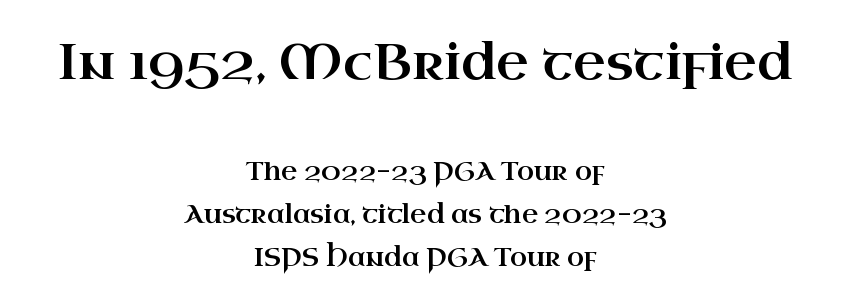
{"serif": "yes", "italic": "no", "width": "wide", "stroke_contrast": "high", "x_height": "small", "monospaced": "no", "underline": "no", "align": "center", "line_spacing_ratio": 1.72, "letter_spacing": "normal", "letter_spacing_em": 0.0, "larger_block": "first", "size_ratio": 2.0, "glyph_px": 50}
